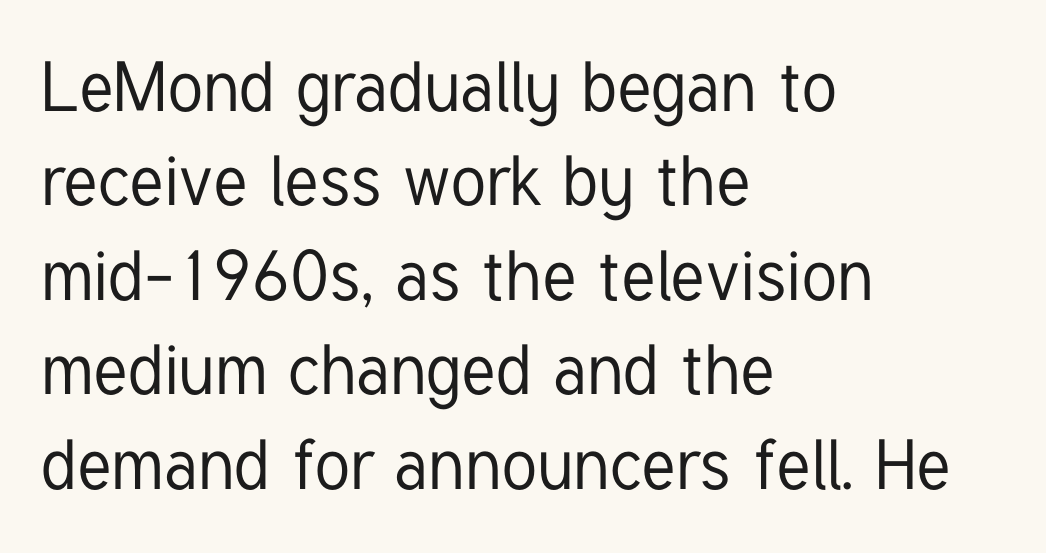
{"serif": "no", "italic": "no", "width": "condensed", "stroke_contrast": "low", "x_height": "medium", "monospaced": "no", "underline": "no", "align": "left", "line_spacing": "normal", "line_spacing_ratio": 1.35, "letter_spacing": "normal", "letter_spacing_em": 0.0, "glyph_px": 70}
